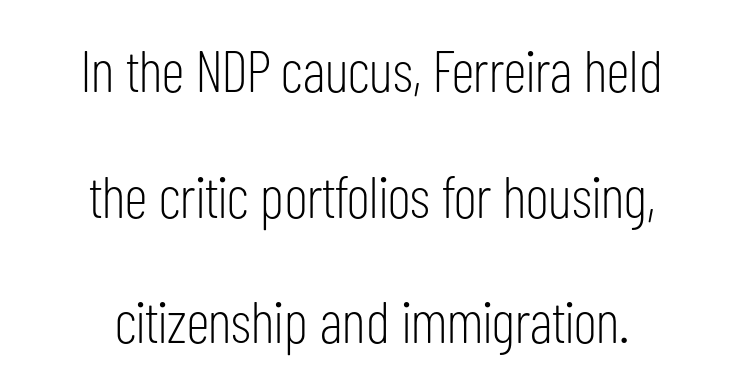
The image shows 59 px light, condensed sans-serif type, upright; set centered, loose line spacing (2.13x), normal letter spacing, not underlined; low stroke contrast and a medium x-height.
